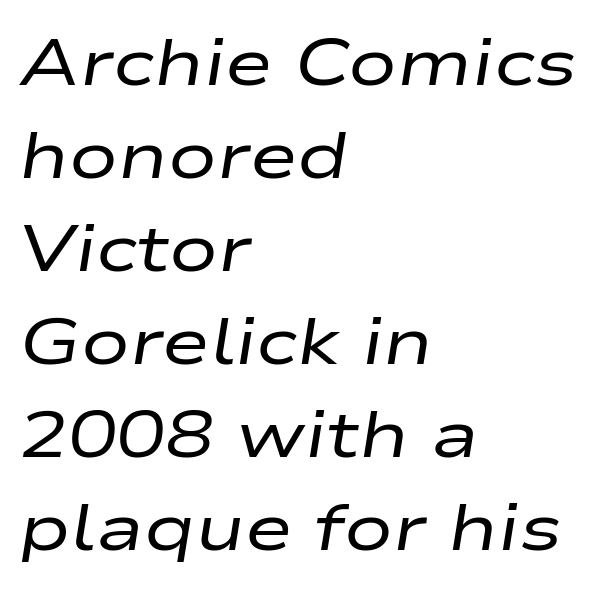
{"italic": "yes", "lean": "right", "slant_degrees": 9, "bold": "no", "weight": "regular", "width": "wide", "stroke_contrast": "low", "x_height": "medium", "monospaced": "no", "underline": "no", "align": "left", "line_spacing": "normal", "line_spacing_ratio": 1.43, "letter_spacing": "normal", "letter_spacing_em": 0.0, "glyph_px": 65}
